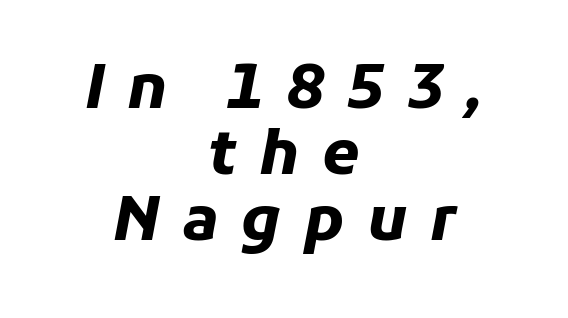
{"italic": "yes", "lean": "right", "slant_degrees": 11, "bold": "yes", "weight": "heavy", "width": "normal", "stroke_contrast": "low", "x_height": "medium", "monospaced": "no", "underline": "no", "align": "center", "line_spacing": "tight", "line_spacing_ratio": 1.1, "letter_spacing": "wide", "letter_spacing_em": 0.38, "glyph_px": 60}
